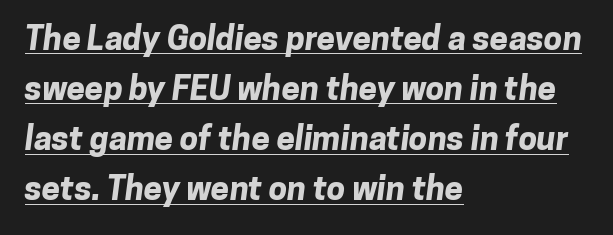
{"serif": "no", "bold": "yes", "weight": "bold", "width": "normal", "stroke_contrast": "low", "x_height": "medium", "monospaced": "no", "underline": "yes", "align": "left", "line_spacing": "normal", "line_spacing_ratio": 1.52, "letter_spacing": "normal", "letter_spacing_em": 0.0, "glyph_px": 33}
